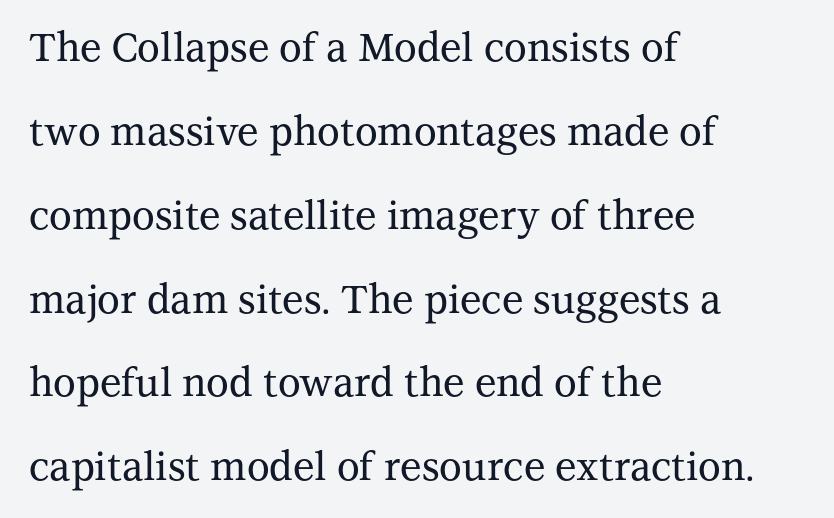
{"serif": "yes", "italic": "no", "width": "normal", "stroke_contrast": "medium", "x_height": "medium", "monospaced": "no", "underline": "no", "align": "left", "line_spacing": "loose", "line_spacing_ratio": 2.15, "letter_spacing": "normal", "letter_spacing_em": 0.0, "glyph_px": 39}
